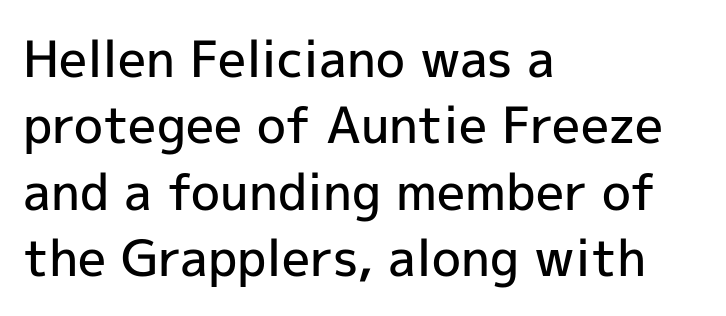
The image shows 50 px semibold sans-serif type, upright; set left-aligned, normal line spacing (1.33x), normal letter spacing, not underlined; a medium x-height.
